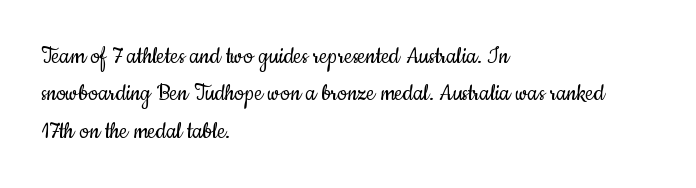
Interline gaps are of average width in this sample. Inter-character spacing is left at the font's built-in metrics. Words float on clear page, feet unadorned. Each line starts at the same left margin while the right side varies.
